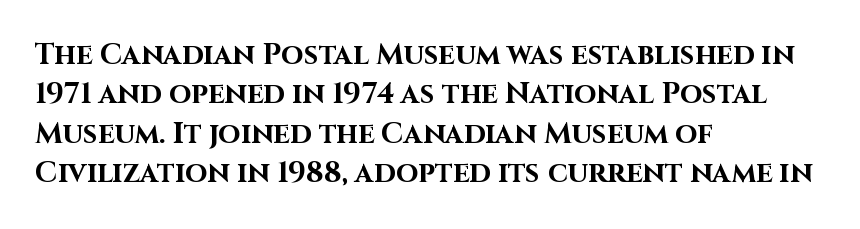
{"serif": "no", "italic": "no", "bold": "yes", "weight": "bold", "width": "normal", "stroke_contrast": "high", "x_height": "large", "monospaced": "no", "underline": "no", "align": "left", "line_spacing": "normal", "line_spacing_ratio": 1.36, "letter_spacing": "normal", "letter_spacing_em": 0.0, "glyph_px": 29}
